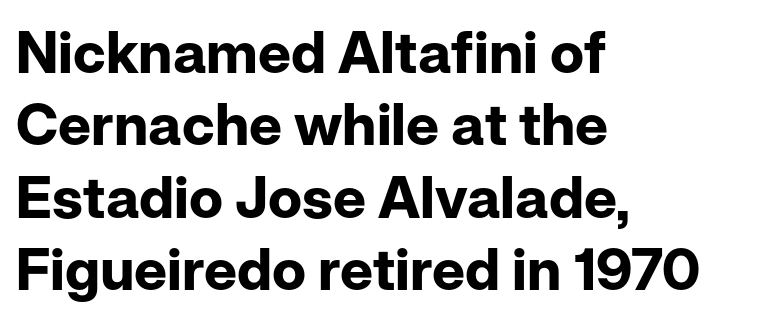
The image shows 58 px bold sans-serif type, upright; set left-aligned, normal line spacing (1.25x), normal letter spacing, not underlined; low stroke contrast and a medium x-height.
